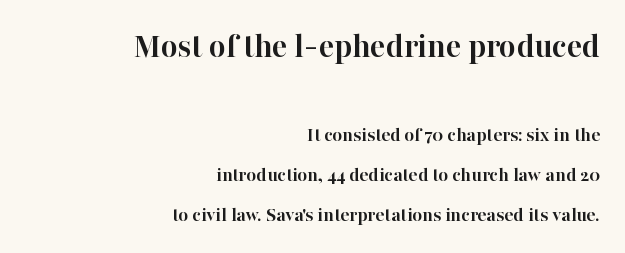
{"serif": "yes", "italic": "no", "bold": "yes", "weight": "semibold", "width": "normal", "stroke_contrast": "high", "x_height": "medium", "monospaced": "no", "underline": "no", "align": "right", "line_spacing": "loose", "line_spacing_ratio": 1.9, "letter_spacing": "normal", "letter_spacing_em": 0.0, "larger_block": "first", "size_ratio": 1.71, "glyph_px": 36}
